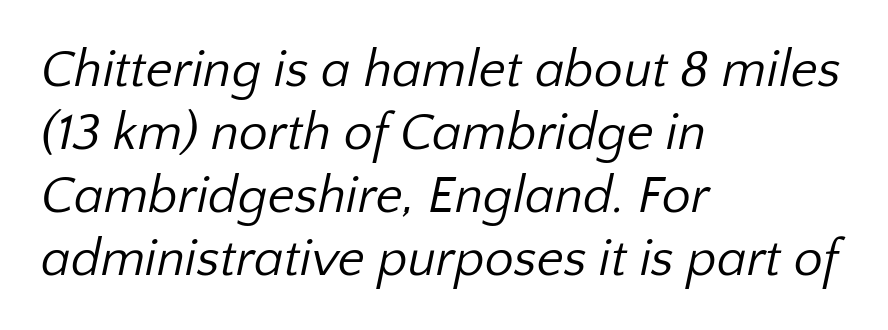
Compared with a typical body face, this is equally light or lighter still. The rendering uses natural spacing where letterforms have individual widths. Honestly, there is no underline to notice here at all. In terms of letterspacing, this is plain default setting. The rendering anchors every line to the left-hand side. This is sans-serif lettering, the kind often seen on screens and signage.
